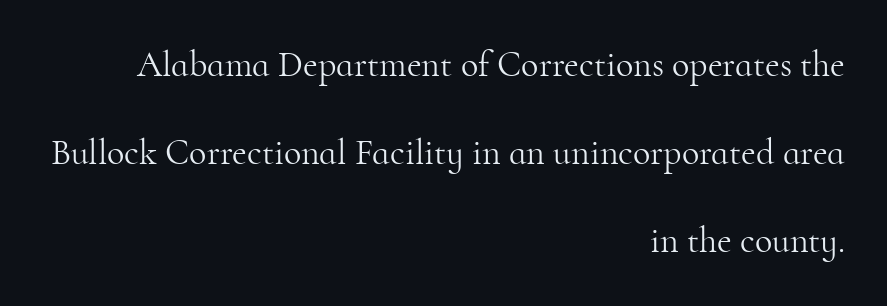
The image shows 36 px light serif type, upright; set right-aligned, loose line spacing (2.45x), normal letter spacing, not underlined; high stroke contrast and a small x-height.
